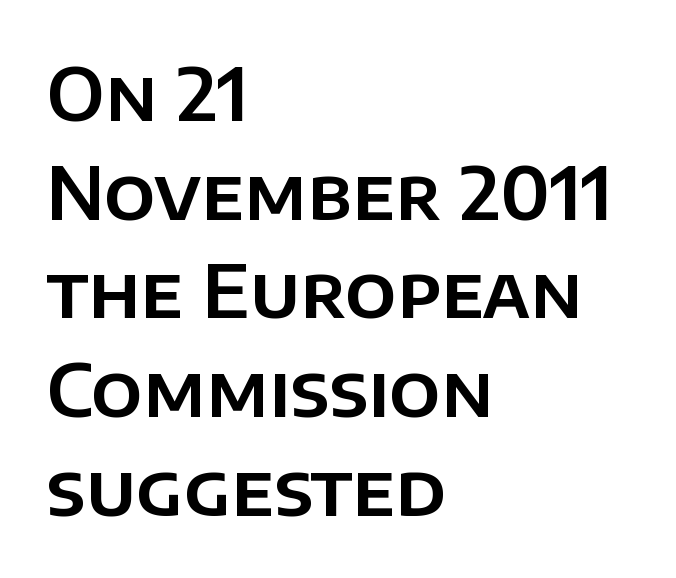
Style check: upright. Lines of text with bare space underneath. The rendering keeps characters at their native spacing. The leading is moderate, giving the passage an even texture. Each letter keeps its own natural width here, so spacing adapts to shape.
